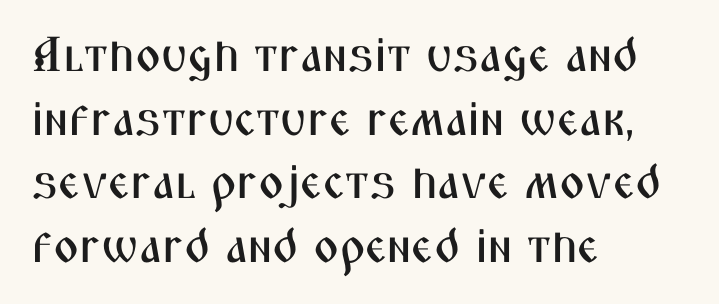
Q: Is the text italic (slanted)? A: No, it is upright.
Q: Is the typeface a serif or a sans-serif typeface? A: Sans-serif.
Q: Is the text underlined? A: No.
Q: How is the paragraph aligned? A: Left-aligned.
Q: Is the spacing between letters normal or unusually wide? A: Normal.
Q: Is the spacing between lines tight, normal or loose? A: Normal.
Q: Width (condensed, normal, or wide)? A: Condensed.
Q: Stroke contrast? A: Medium.
Q: x-height? A: Medium.
Q: Monospaced? A: No.
